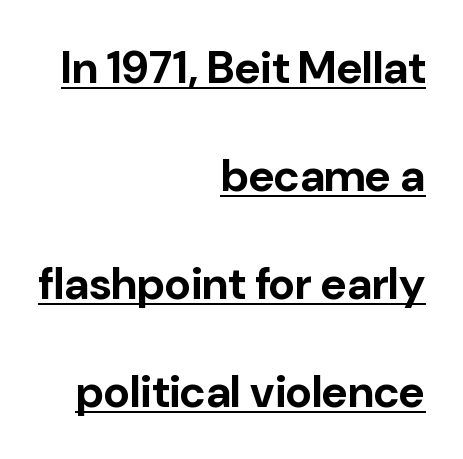
The rendering uses a bold face; every stroke is thick and dark. Vertically, the passage feels expansive, rows floating well apart. Does the copy run flush right? Yes — the right margin is perfectly even. Check where the strokes stop: nothing finishes them off — pure sans. Posture: vertical.
